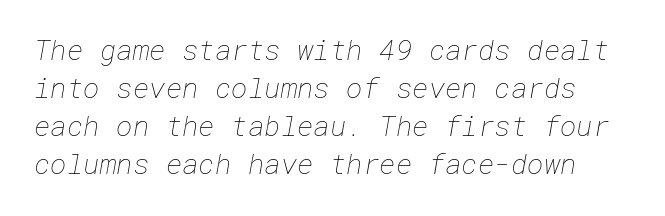
Q: Is the text bold? A: No.
Q: Is the text underlined? A: No.
Q: Is the spacing between letters normal or unusually wide? A: Normal.
Q: Is the spacing between lines tight, normal or loose? A: Normal.
Q: Width (condensed, normal, or wide)? A: Normal.
Q: Stroke contrast? A: Low.
Q: x-height? A: Medium.
